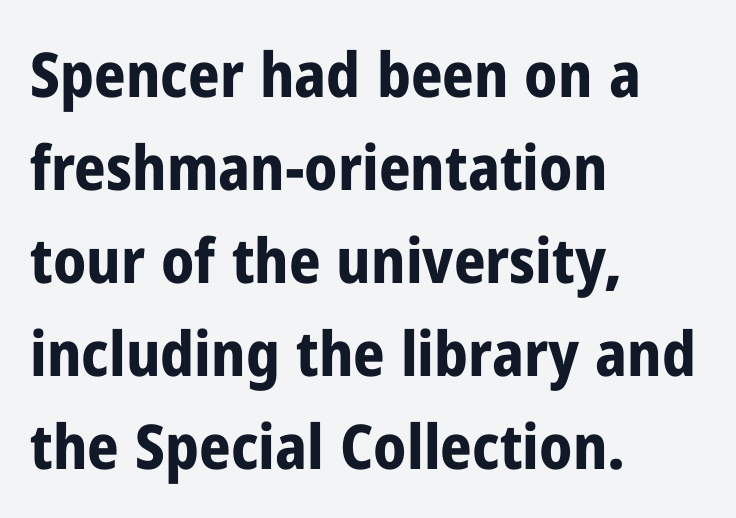
The image shows 62 px bold, condensed sans-serif type, upright; set left-aligned, normal line spacing (1.5x), normal letter spacing, not underlined; low stroke contrast and a medium x-height.
